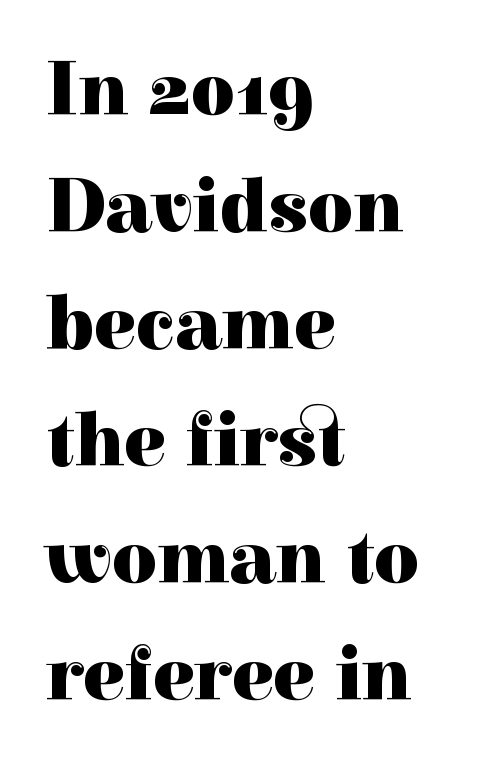
The image shows 78 px heavy serif type, upright; set left-aligned, normal line spacing (1.5x), normal letter spacing, not underlined; a medium x-height.
